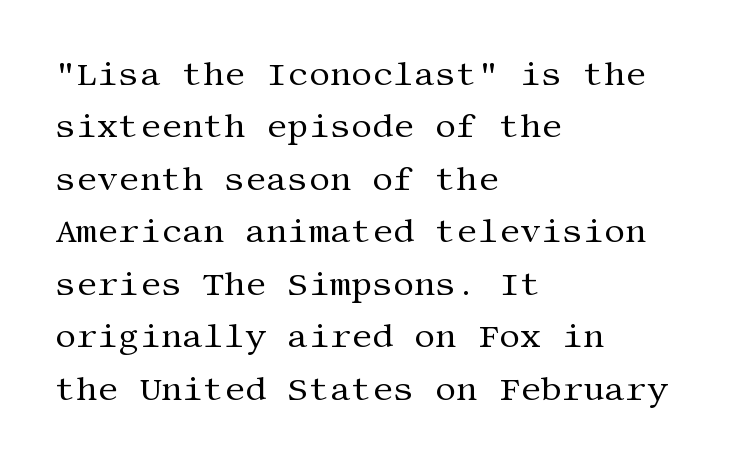
The image shows 33 px regular-weight serif type, upright; set left-aligned, normal line spacing (1.59x), normal letter spacing, not underlined; medium stroke contrast and a large x-height.
